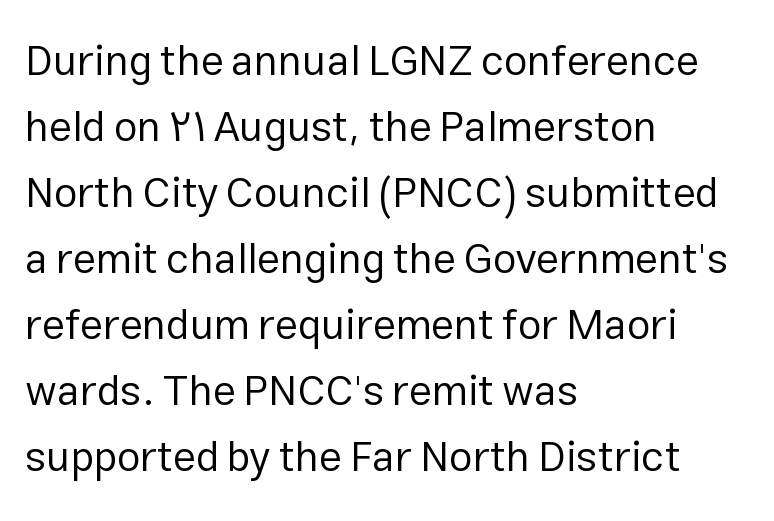
Q: Is the text bold? A: No.
Q: Is the text italic (slanted)? A: No, it is upright.
Q: Is the typeface a serif or a sans-serif typeface? A: Sans-serif.
Q: Is the text underlined? A: No.
Q: How is the paragraph aligned? A: Left-aligned.
Q: Is the spacing between letters normal or unusually wide? A: Normal.
Q: Is the spacing between lines tight, normal or loose? A: Normal.
Q: Width (condensed, normal, or wide)? A: Normal.
Q: Stroke contrast? A: Low.
Q: x-height? A: Medium.
Q: Monospaced? A: No.
